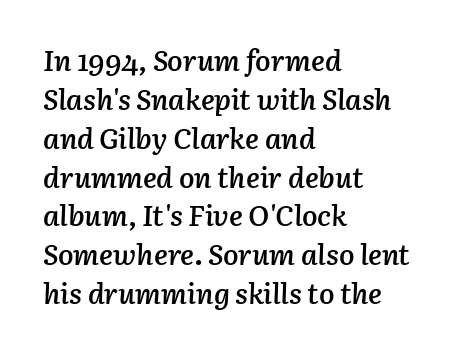
Style check: oblique. The area under the type is left untouched. These lines stack with their left ends in a neat column. In terms of letterspacing, this is plain default setting. Rows of type keep a routine distance in the vertical direction.
